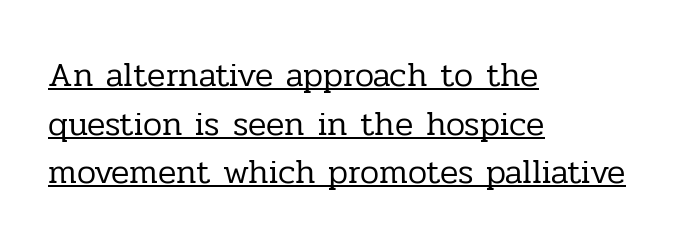
{"serif": "yes", "italic": "no", "bold": "no", "weight": "regular", "width": "normal", "stroke_contrast": "low", "x_height": "medium", "monospaced": "no", "underline": "yes", "align": "left", "line_spacing": "normal", "line_spacing_ratio": 1.43, "letter_spacing": "normal", "letter_spacing_em": 0.0, "glyph_px": 34}
